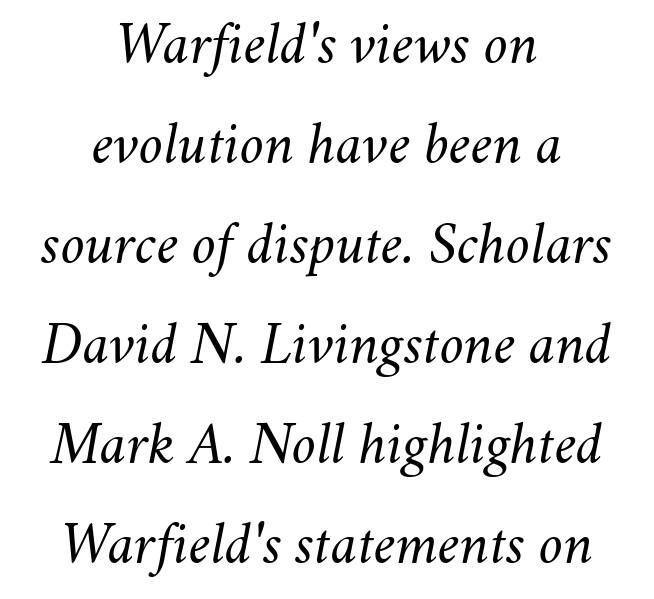
The image shows 61 px light type, italic (leaning right); set centered, normal line spacing (1.64x), normal letter spacing, not underlined; medium stroke contrast and a small x-height.
